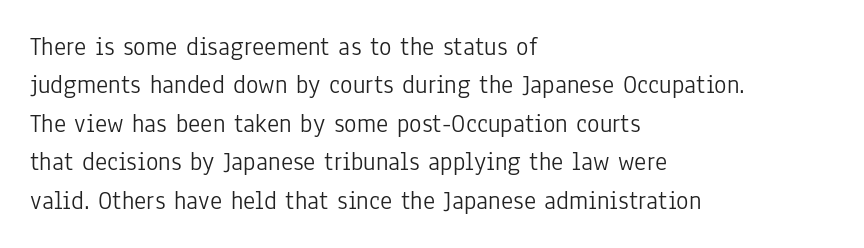
Q: Is the text bold? A: No.
Q: Is the text italic (slanted)? A: No, it is upright.
Q: Is the text underlined? A: No.
Q: How is the paragraph aligned? A: Left-aligned.
Q: Is the spacing between letters normal or unusually wide? A: Normal.
Q: Is the spacing between lines tight, normal or loose? A: Normal.
